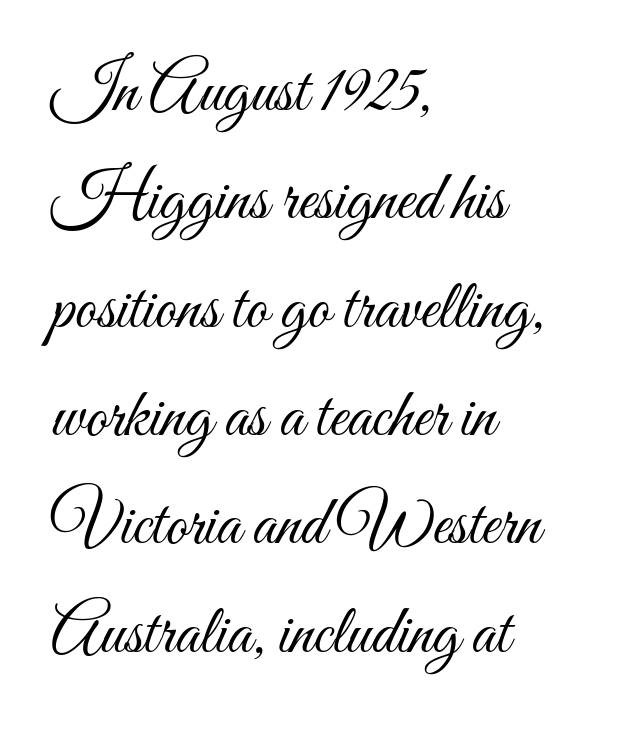
The image shows 69 px light, condensed type; set left-aligned, normal line spacing (1.57x), normal letter spacing, not underlined; medium stroke contrast and a small x-height.
